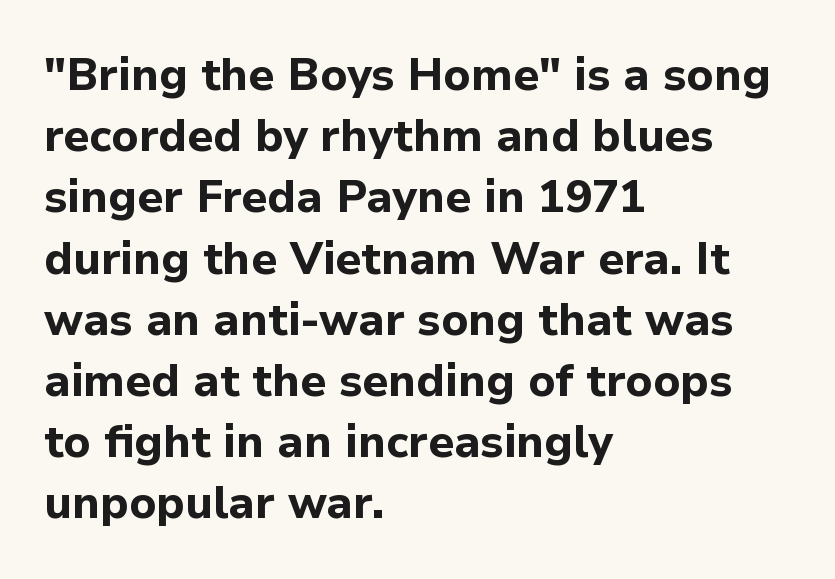
The image shows 45 px bold sans-serif type, upright; set left-aligned, normal line spacing (1.36x), normal letter spacing, not underlined; low stroke contrast and a medium x-height.
